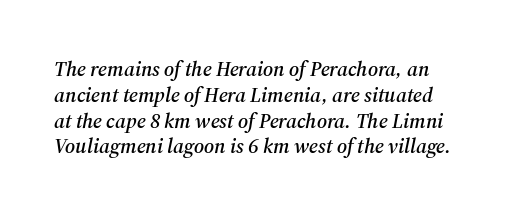
Compared with typical body copy, the letter spacing here is the same. There's an unmistakable incline to the writing here. The specimen omits any rule beneath the text block's lines.
